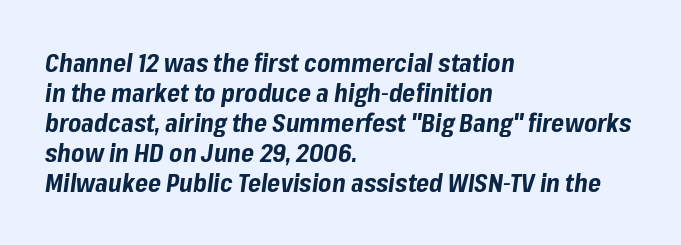
Tracking value appears to be zero — textbook default spacing. The glyphs look as if they've been sheared to an angle. The typesetting leans heavy: a genuine bold. The passage shown is not underscored anywhere. Layout note: lines flush left.
